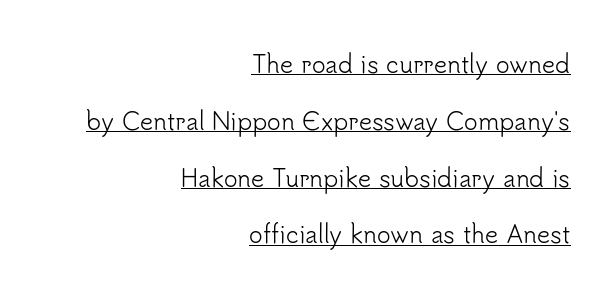
Q: Is the text bold? A: No.
Q: Is the text italic (slanted)? A: No, it is upright.
Q: Is the text underlined? A: Yes.
Q: How is the paragraph aligned? A: Right-aligned.
Q: Is the spacing between letters normal or unusually wide? A: Normal.
Q: Is the spacing between lines tight, normal or loose? A: Loose.
